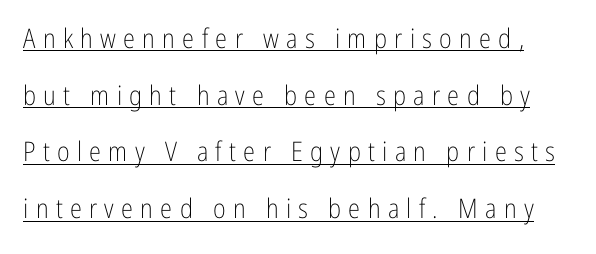
The lettering holds an erect, upright posture throughout. The face looks like a standard text weight, possibly lighter. This sample uses expanded letter spacing, leaving extra air between glyphs. Check the space under the baseline: a stroke is drawn there. Airy leading.
